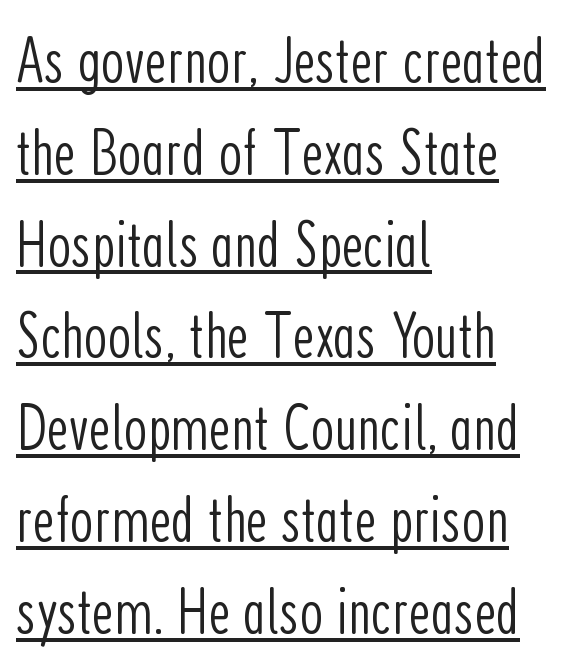
Q: Is the text bold? A: No.
Q: Is the text italic (slanted)? A: No, it is upright.
Q: Is the typeface a serif or a sans-serif typeface? A: Sans-serif.
Q: Is the text underlined? A: Yes.
Q: How is the paragraph aligned? A: Left-aligned.
Q: Is the spacing between letters normal or unusually wide? A: Normal.
Q: Is the spacing between lines tight, normal or loose? A: Normal.
Q: Width (condensed, normal, or wide)? A: Condensed.
Q: Stroke contrast? A: Low.
Q: x-height? A: Medium.
Q: Monospaced? A: No.
